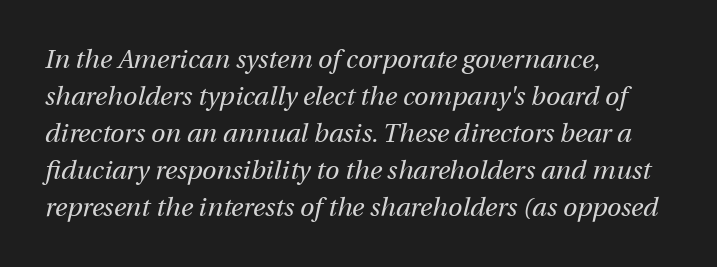
{"italic": "yes", "lean": "right", "slant_degrees": 12, "bold": "no", "underline": "no", "align": "left", "line_spacing": "normal", "line_spacing_ratio": 1.42, "letter_spacing": "normal", "letter_spacing_em": 0.0, "glyph_px": 26}
